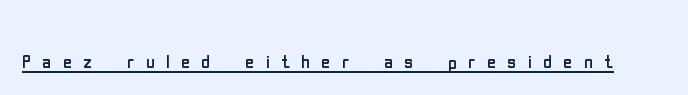
The image shows 25 px text type, upright; set unusually wide letter spacing (+0.45 em), underlined.
